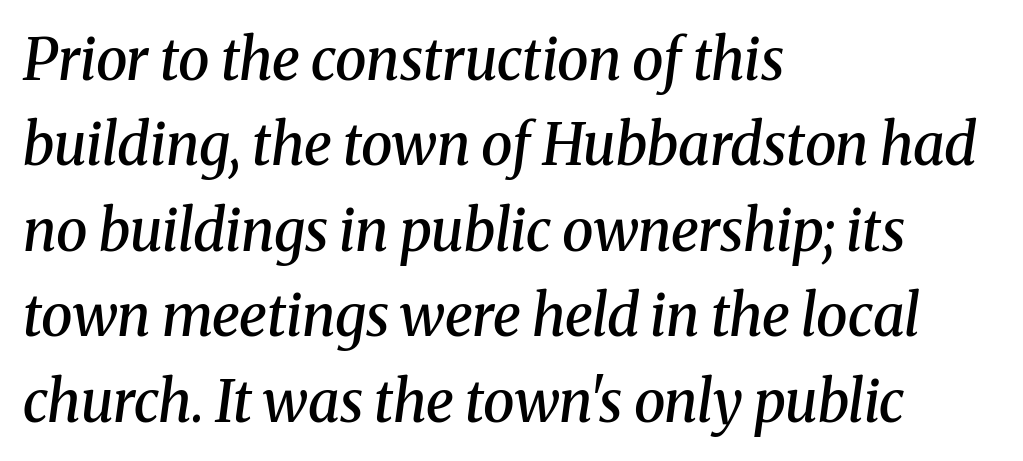
{"serif": "yes", "italic": "yes", "lean": "right", "slant_degrees": 8, "bold": "semi", "weight": "semibold", "width": "normal", "stroke_contrast": "medium", "x_height": "medium", "monospaced": "no", "underline": "no", "align": "left", "line_spacing": "normal", "line_spacing_ratio": 1.5, "letter_spacing": "normal", "letter_spacing_em": 0.0, "glyph_px": 57}
